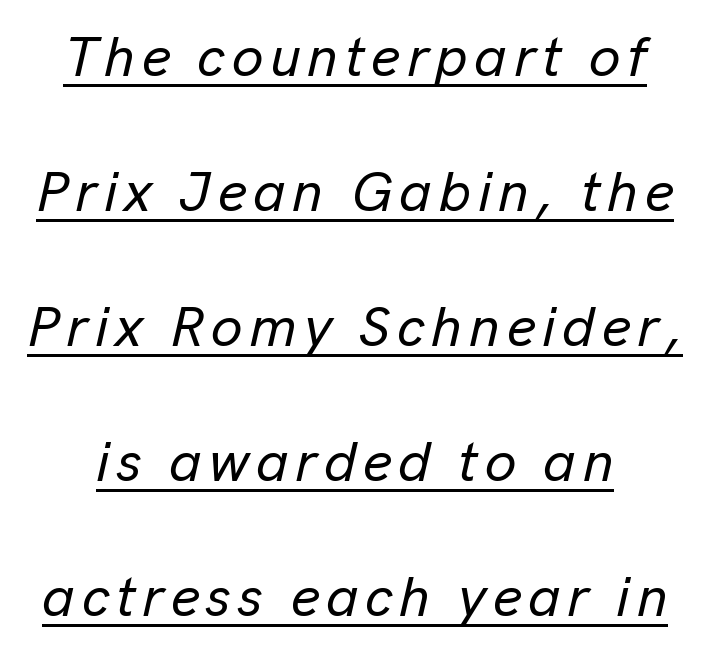
The image shows 56 px text type, italic (leaning right); set loose line spacing (2.41x), underlined; low stroke contrast and a medium x-height.
